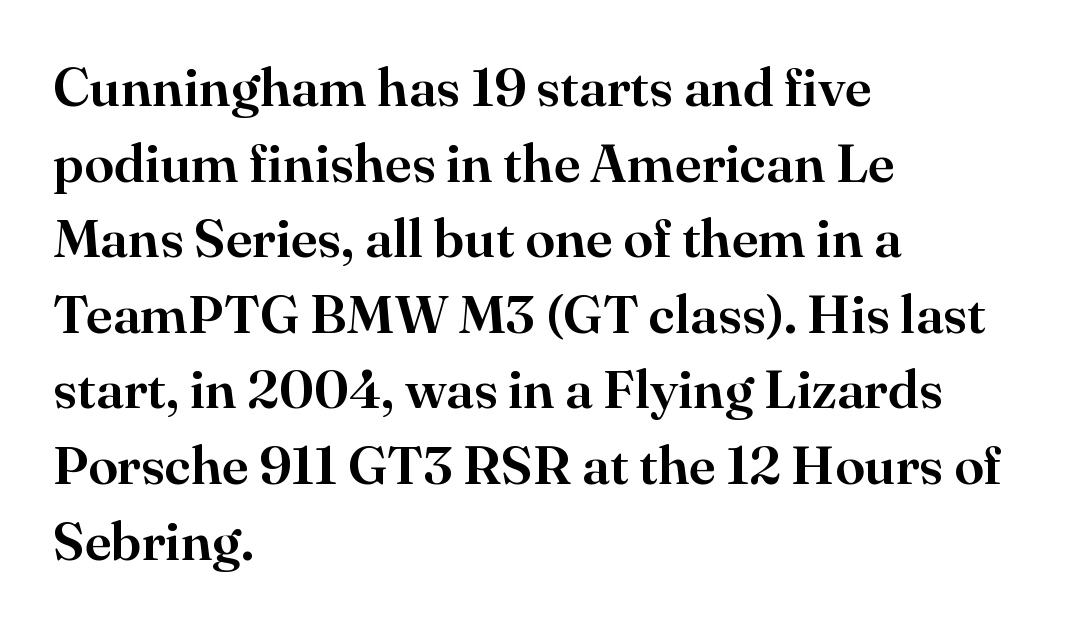
The image shows 54 px serif type, upright; set left-aligned, normal line spacing (1.4x), normal letter spacing, not underlined; high stroke contrast and a small x-height.
